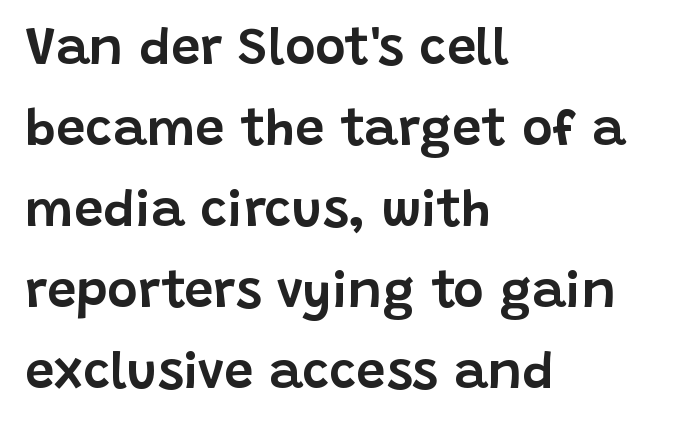
The image shows 52 px sans-serif type, upright; set left-aligned, normal line spacing (1.56x), normal letter spacing, not underlined; low stroke contrast and a large x-height.
